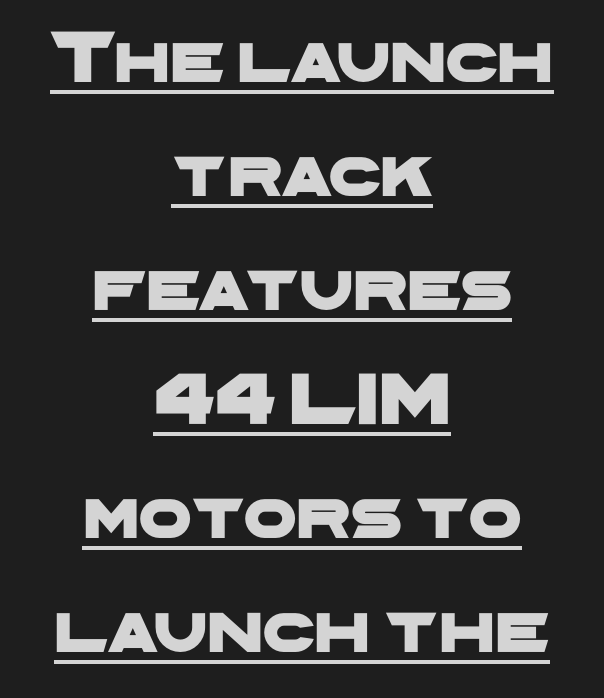
{"serif": "no", "width": "wide", "stroke_contrast": "low", "x_height": "medium", "monospaced": "no", "underline": "yes", "align": "center", "line_spacing": "normal", "line_spacing_ratio": 1.52, "letter_spacing": "normal", "letter_spacing_em": 0.0, "glyph_px": 75}
